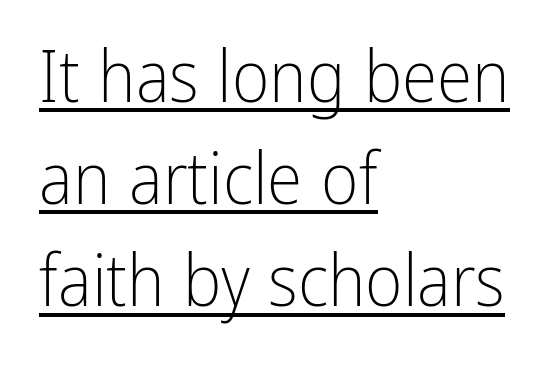
Q: Is the text bold? A: No.
Q: Is the text italic (slanted)? A: No, it is upright.
Q: Is the typeface a serif or a sans-serif typeface? A: Sans-serif.
Q: Is the text underlined? A: Yes.
Q: How is the paragraph aligned? A: Left-aligned.
Q: Is the spacing between letters normal or unusually wide? A: Normal.
Q: Is the spacing between lines tight, normal or loose? A: Normal.
Q: Width (condensed, normal, or wide)? A: Condensed.
Q: Stroke contrast? A: Low.
Q: x-height? A: Medium.
Q: Monospaced? A: No.
